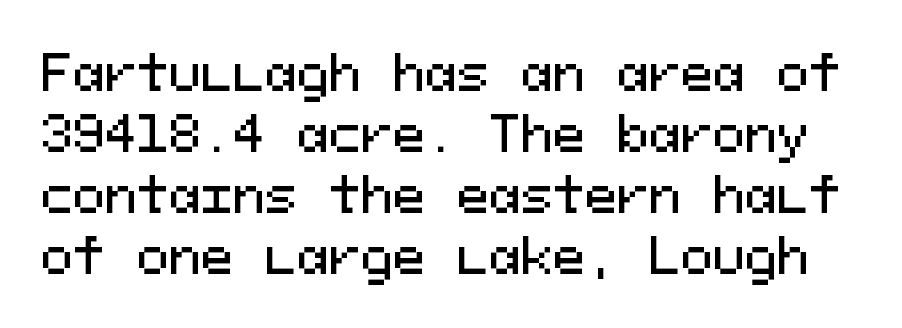
Q: Is the text italic (slanted)? A: No, it is upright.
Q: Is the typeface a serif or a sans-serif typeface? A: Sans-serif.
Q: Is the text underlined? A: No.
Q: Is the spacing between letters normal or unusually wide? A: Normal.
Q: Is the spacing between lines tight, normal or loose? A: Normal.
Q: Width (condensed, normal, or wide)? A: Normal.
Q: Stroke contrast? A: Medium.
Q: x-height? A: Medium.
Q: Monospaced? A: Yes.
